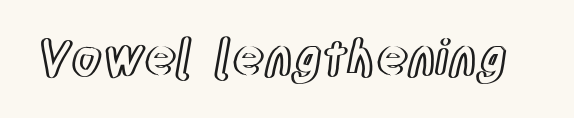
The image shows 49 px condensed type; set normal letter spacing, not underlined; a large x-height.
